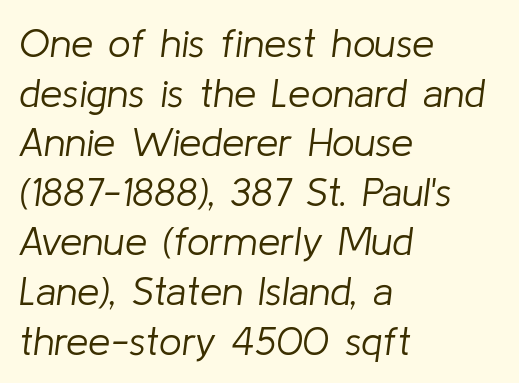
The image shows 40 px light type, italic (leaning right); set left-aligned, line spacing 1.24x, normal letter spacing, not underlined; low stroke contrast and a medium x-height.
